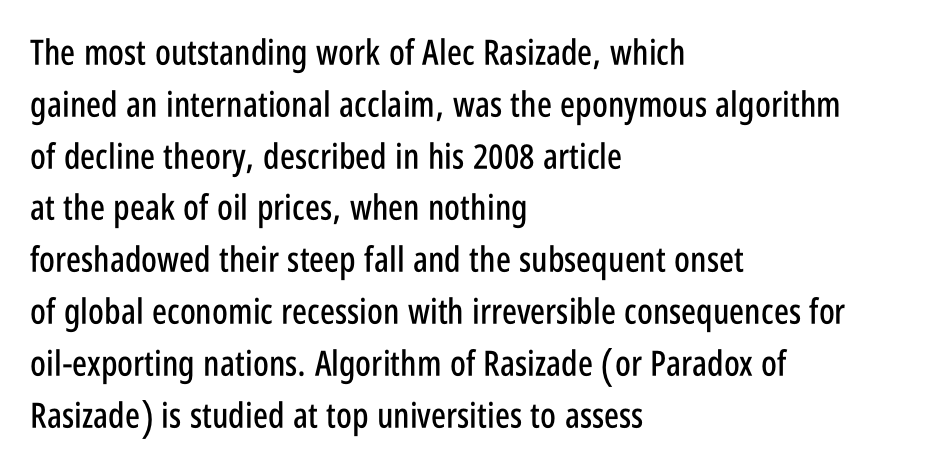
These lines sit exactly where default settings would place them. Glance below the letters and you will spot only blank space. Line beginnings align vertically; line endings do not. The typography opts for an upright posture over an oblique one. The face used here is a sans, in the tradition of grotesques and geometrics.
